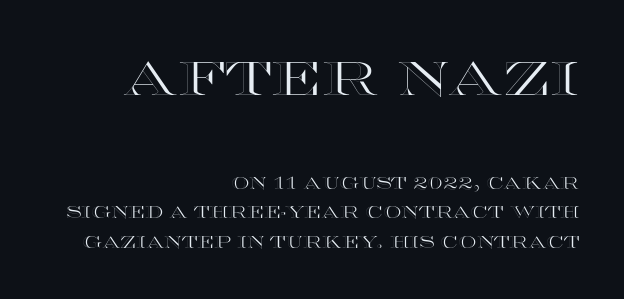
The image shows 48 px wide type, upright; set right-aligned, line spacing 1.84x, normal letter spacing, not underlined; the first (top) block is 3.0x larger; a large x-height.
